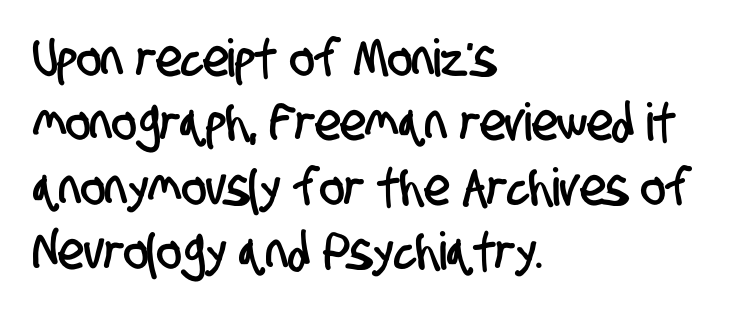
{"serif": "no", "width": "condensed", "stroke_contrast": "low", "x_height": "large", "monospaced": "no", "underline": "no", "align": "left", "line_spacing_ratio": 1.24, "letter_spacing": "normal", "letter_spacing_em": 0.0, "glyph_px": 52}
